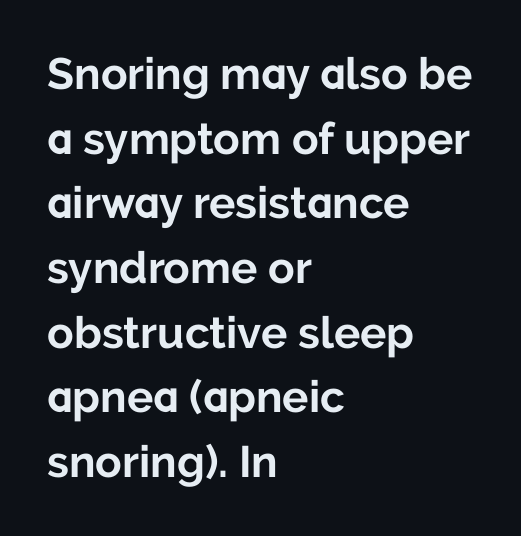
{"serif": "no", "italic": "no", "bold": "yes", "weight": "bold", "width": "normal", "stroke_contrast": "low", "x_height": "medium", "monospaced": "no", "underline": "no", "align": "left", "line_spacing": "normal", "line_spacing_ratio": 1.47, "letter_spacing": "normal", "letter_spacing_em": 0.0, "glyph_px": 44}
